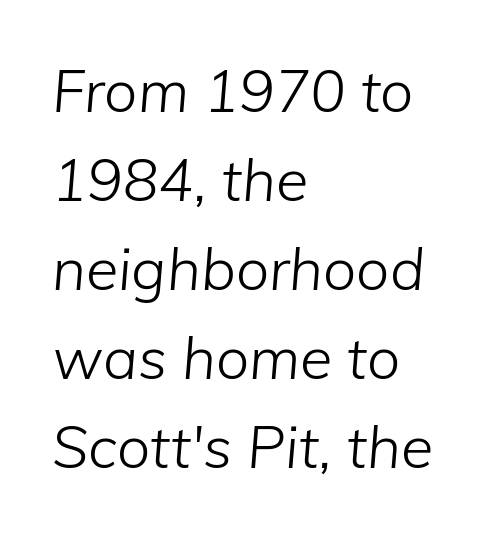
The image shows 59 px light type, italic (leaning right); set left-aligned, normal line spacing (1.51x), normal letter spacing, not underlined; low stroke contrast and a medium x-height.
